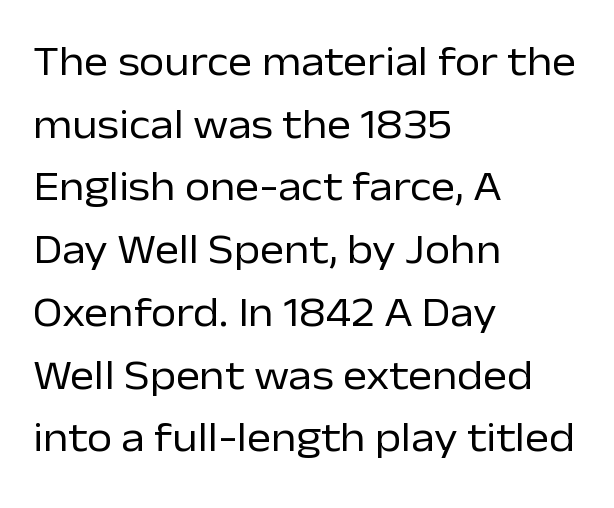
{"serif": "no", "italic": "no", "bold": "no", "weight": "regular", "width": "normal", "stroke_contrast": "low", "x_height": "medium", "monospaced": "no", "underline": "no", "align": "left", "line_spacing": "normal", "line_spacing_ratio": 1.53, "letter_spacing": "normal", "letter_spacing_em": 0.0, "glyph_px": 41}
